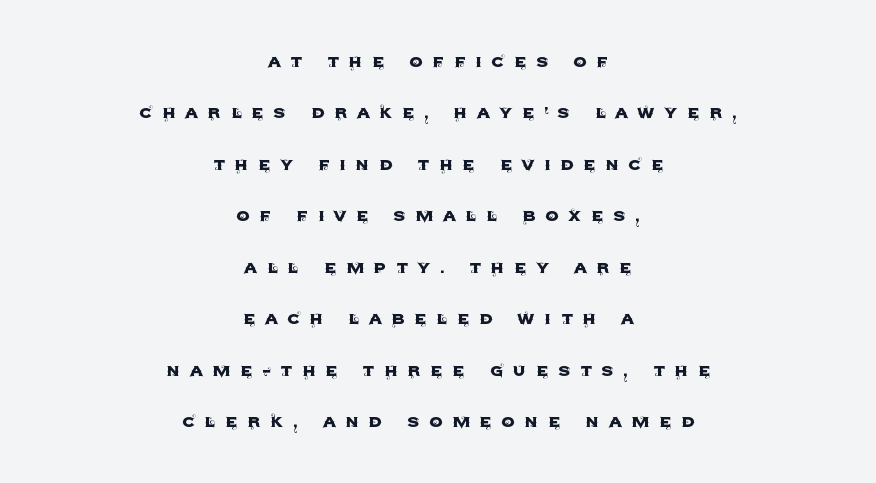
{"italic": "no", "underline": "no", "align": "center", "line_spacing": "loose", "line_spacing_ratio": 2.45, "letter_spacing": "wide", "letter_spacing_em": 0.46, "glyph_px": 21}
